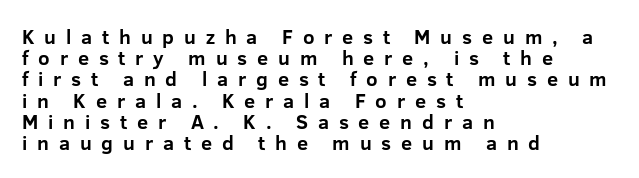
Q: Is the text bold? A: Yes.
Q: Is the text italic (slanted)? A: No, it is upright.
Q: Is the text underlined? A: No.
Q: How is the paragraph aligned? A: Left-aligned.
Q: Is the spacing between letters normal or unusually wide? A: Unusually wide.
Q: Is the spacing between lines tight, normal or loose? A: Tight.
